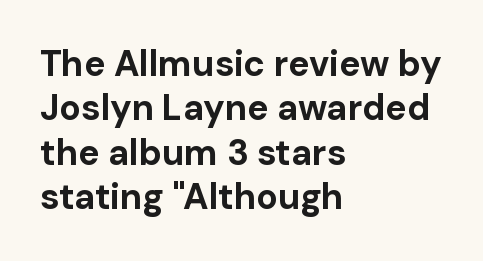
{"serif": "no", "italic": "no", "bold": "yes", "weight": "bold", "width": "normal", "stroke_contrast": "low", "x_height": "medium", "monospaced": "no", "underline": "no", "align": "left", "line_spacing_ratio": 1.23, "letter_spacing": "normal", "letter_spacing_em": 0.0, "glyph_px": 36}
